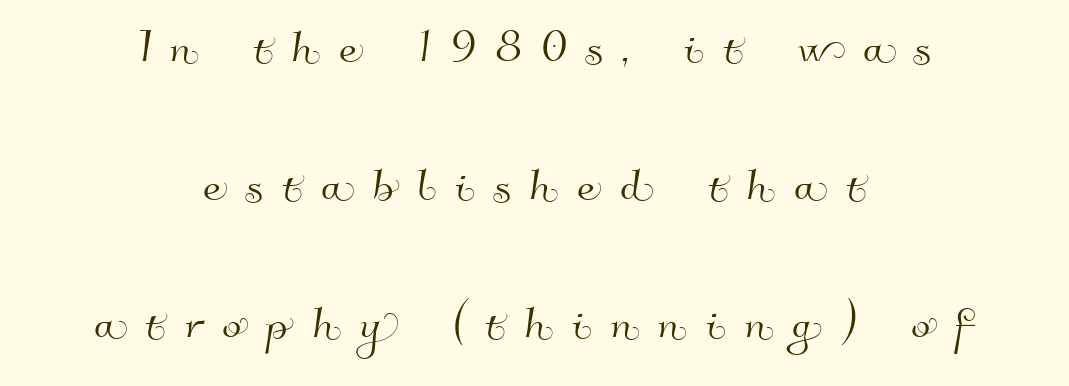
One glance says open: line gaps are wider than usual. Note: no serifs on the glyphs. Varying glyph widths throughout — classic text-font behaviour. The setting favours the middle, as headings and verse often do. The gaps between neighbouring characters are conspicuously large.
